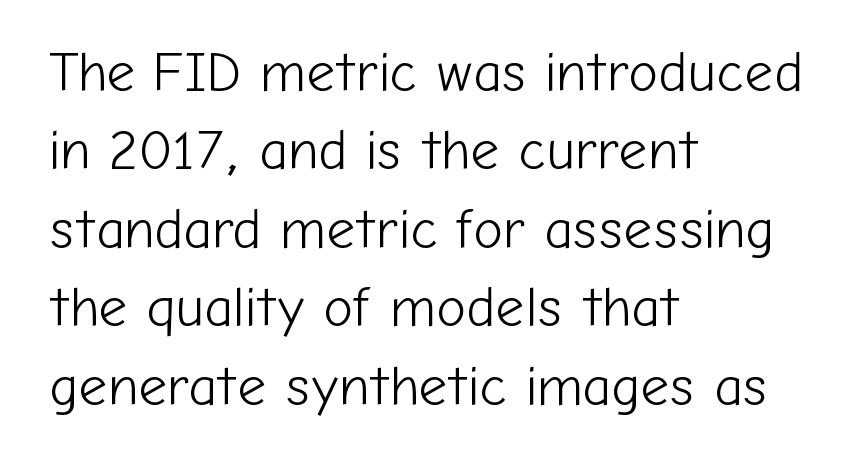
I'd call this a sans setting — the letters go barefoot. Nothing heavy about these letters — not bold at all. Spacing verdict: proportional, widths tailored to each character. Designer's note — italics off, roman on. The ragged edge is on the right, which tells us the setting is flush left. The gaps between neighbouring characters are ordinary and unremarkable.
